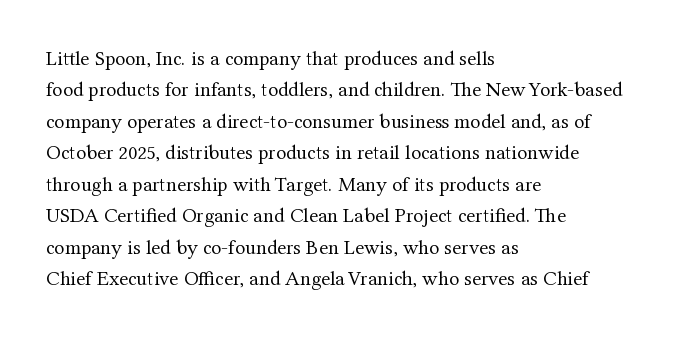
{"italic": "no", "bold": "no", "underline": "no", "align": "left", "line_spacing": "normal", "line_spacing_ratio": 1.5, "letter_spacing": "normal", "letter_spacing_em": 0.0, "glyph_px": 21}
